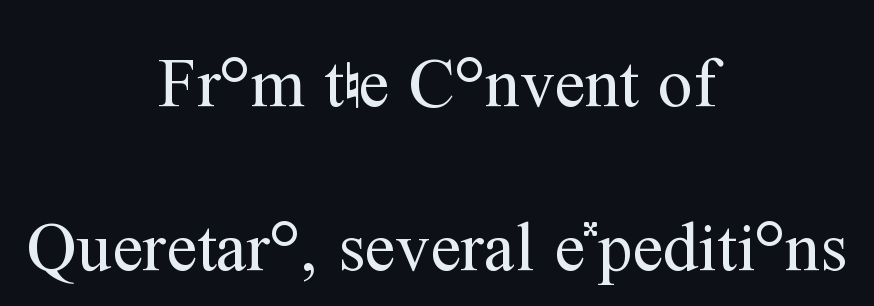
{"serif": "yes", "italic": "no", "bold": "no", "weight": "regular", "width": "normal", "stroke_contrast": "medium", "x_height": "medium", "monospaced": "no", "underline": "no", "align": "center", "line_spacing": "loose", "line_spacing_ratio": 2.38, "letter_spacing": "normal", "letter_spacing_em": 0.0, "glyph_px": 69}
